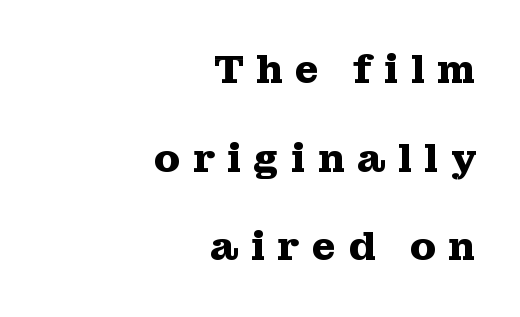
Think of a printed novel: that variable character pitch is what you see here. The type family on display is of the serif kind. These lines have a slow, spaced-out rhythm from letter to letter. Summary of weight: heavy, a full bold.
